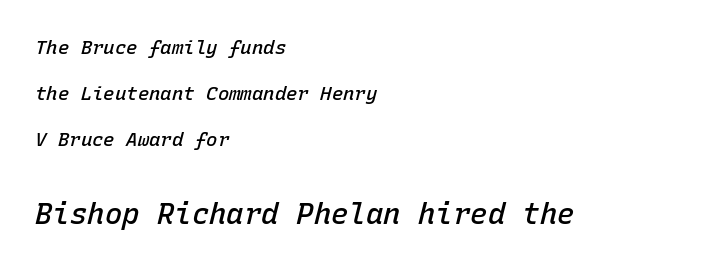
A typesetter would mark this as italic. These lines carry some extra weight — a demibold, not a full bold. Inter-character spacing is left at the font's built-in metrics. Quick note: underline off. Fixed-width glyphs throughout — classic coding-font behaviour.
